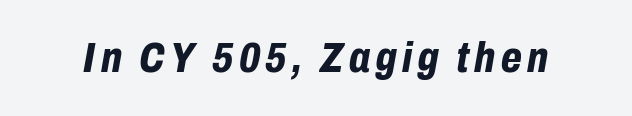
Do the characters align in a grid? No, the font is proportional. Pretty heavy lettering here — definitely bold. Letters rest on an invisible, unmarked baseline. The lettering tilts uniformly, giving the passage an italic look.
